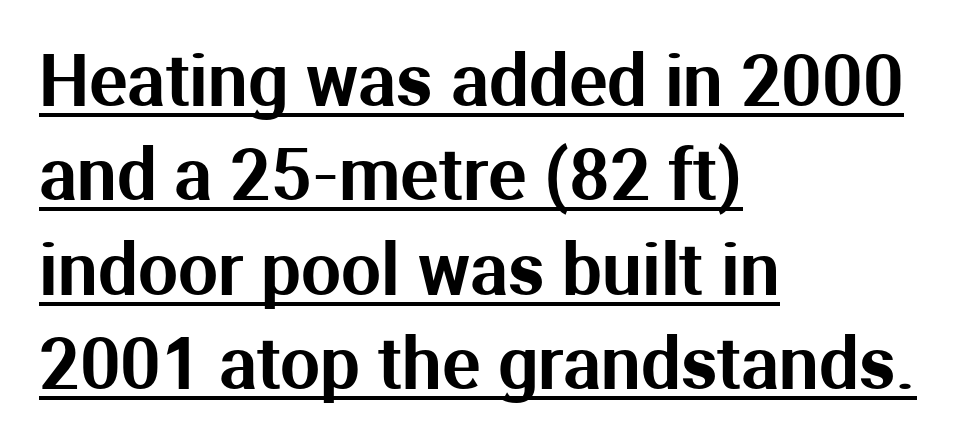
{"serif": "no", "italic": "no", "width": "normal", "stroke_contrast": "medium", "x_height": "medium", "monospaced": "no", "underline": "yes", "align": "left", "line_spacing": "normal", "line_spacing_ratio": 1.33, "letter_spacing": "normal", "letter_spacing_em": 0.0, "glyph_px": 71}
